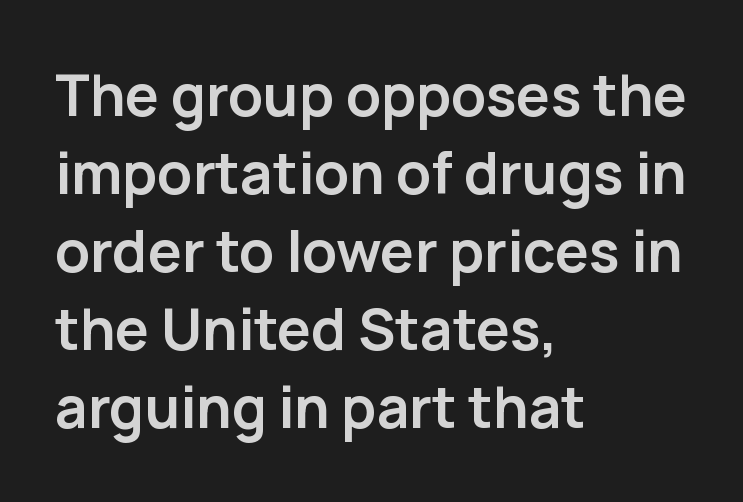
The image shows 57 px semibold sans-serif type, upright; set left-aligned, normal line spacing (1.37x), normal letter spacing, not underlined; low stroke contrast and a medium x-height.
